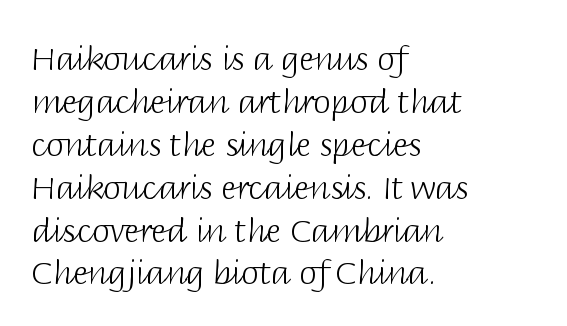
Q: Is the text bold? A: No.
Q: Is the text italic (slanted)? A: No, it is upright.
Q: Is the typeface a serif or a sans-serif typeface? A: Sans-serif.
Q: Is the text underlined? A: No.
Q: How is the paragraph aligned? A: Left-aligned.
Q: Is the spacing between letters normal or unusually wide? A: Normal.
Q: Is the spacing between lines tight, normal or loose? A: Normal.
Q: Width (condensed, normal, or wide)? A: Normal.
Q: Stroke contrast? A: Low.
Q: x-height? A: Large.
Q: Monospaced? A: No.
